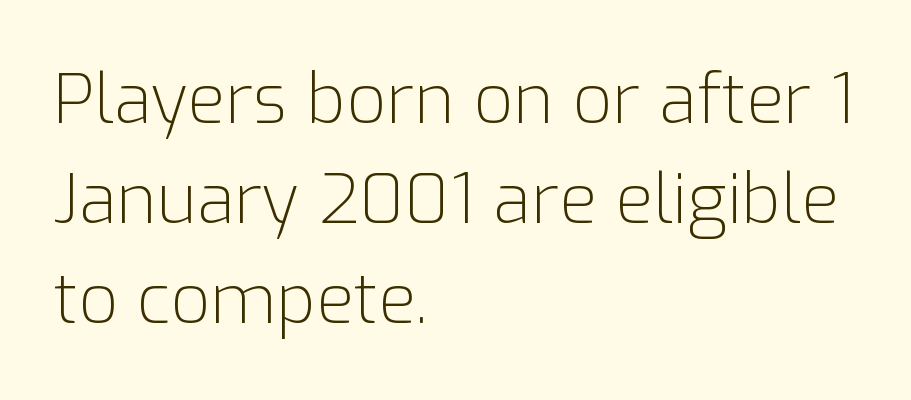
Q: Is the text bold? A: No.
Q: Is the text italic (slanted)? A: No, it is upright.
Q: Is the typeface a serif or a sans-serif typeface? A: Sans-serif.
Q: Is the text underlined? A: No.
Q: How is the paragraph aligned? A: Left-aligned.
Q: Is the spacing between letters normal or unusually wide? A: Normal.
Q: Is the spacing between lines tight, normal or loose? A: Normal.
Q: Width (condensed, normal, or wide)? A: Normal.
Q: Stroke contrast? A: Low.
Q: x-height? A: Medium.
Q: Monospaced? A: No.
